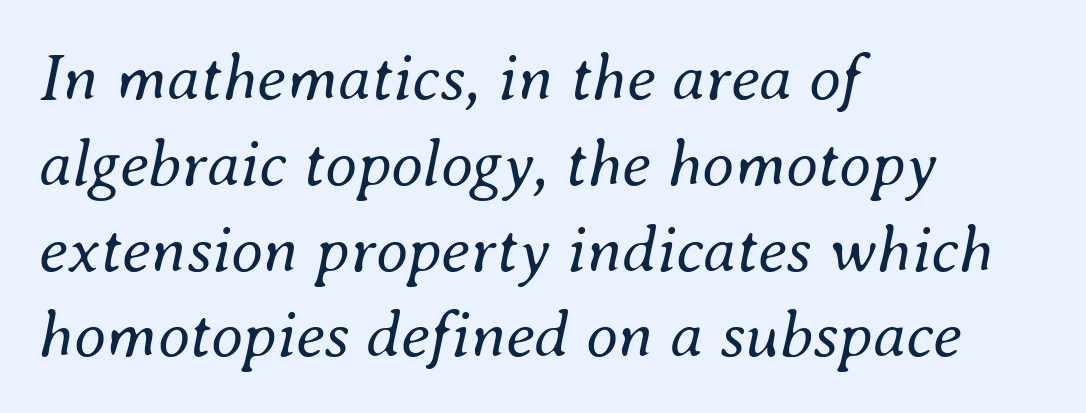
Q: Is the text bold? A: No.
Q: Is the text italic (slanted)? A: Yes, it leans right by about 8 degrees.
Q: Is the text underlined? A: No.
Q: How is the paragraph aligned? A: Left-aligned.
Q: Is the spacing between letters normal or unusually wide? A: Normal.
Q: Is the spacing between lines tight, normal or loose? A: Normal.
Q: Width (condensed, normal, or wide)? A: Normal.
Q: Stroke contrast? A: Medium.
Q: x-height? A: Small.
Q: Monospaced? A: No.
